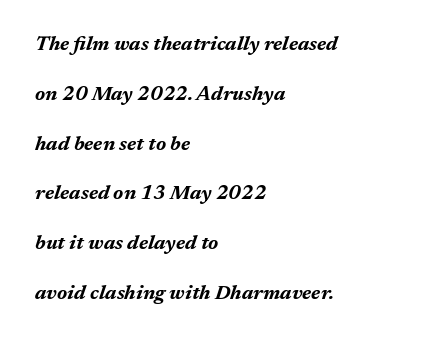
Q: Is the text bold? A: Yes.
Q: Is the text italic (slanted)? A: Yes, it leans right by about 17 degrees.
Q: Is the text underlined? A: No.
Q: How is the paragraph aligned? A: Left-aligned.
Q: Is the spacing between letters normal or unusually wide? A: Normal.
Q: Is the spacing between lines tight, normal or loose? A: Loose.
